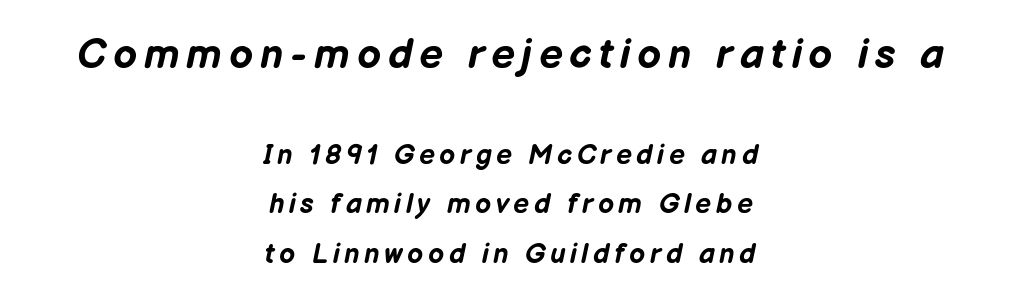
Q: Is the text bold? A: Yes.
Q: Is the text italic (slanted)? A: Yes, it leans right by about 12 degrees.
Q: Is the text underlined? A: No.
Q: How is the paragraph aligned? A: Centered.
Q: Which block of text is set in a larger size, the first (top) or the second (bottom)? A: The first (top) one.
Q: Width (condensed, normal, or wide)? A: Normal.
Q: Stroke contrast? A: Low.
Q: x-height? A: Medium.
Q: Monospaced? A: No.
